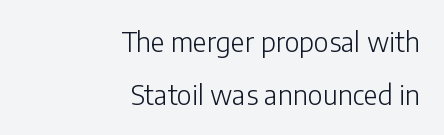
Q: Is the text bold? A: No.
Q: Is the text italic (slanted)? A: No, it is upright.
Q: Is the text underlined? A: No.
Q: How is the paragraph aligned? A: Right-aligned.
Q: Is the spacing between letters normal or unusually wide? A: Normal.
Q: Is the spacing between lines tight, normal or loose? A: Loose.
